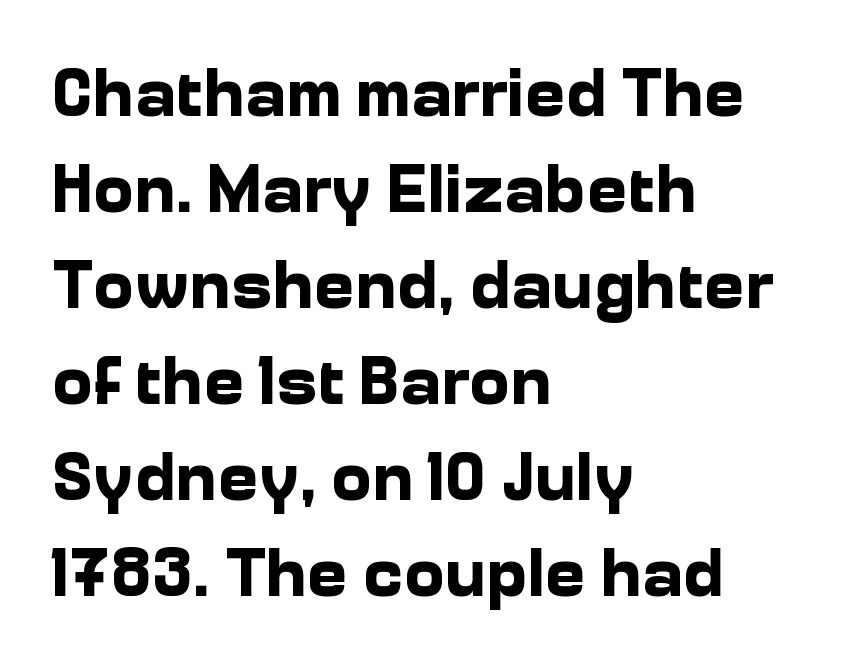
Q: Is the text bold? A: Yes.
Q: Is the text italic (slanted)? A: No, it is upright.
Q: Is the typeface a serif or a sans-serif typeface? A: Sans-serif.
Q: Is the text underlined? A: No.
Q: How is the paragraph aligned? A: Left-aligned.
Q: Is the spacing between letters normal or unusually wide? A: Normal.
Q: Is the spacing between lines tight, normal or loose? A: Normal.
Q: Width (condensed, normal, or wide)? A: Normal.
Q: Stroke contrast? A: Low.
Q: x-height? A: Medium.
Q: Monospaced? A: No.
